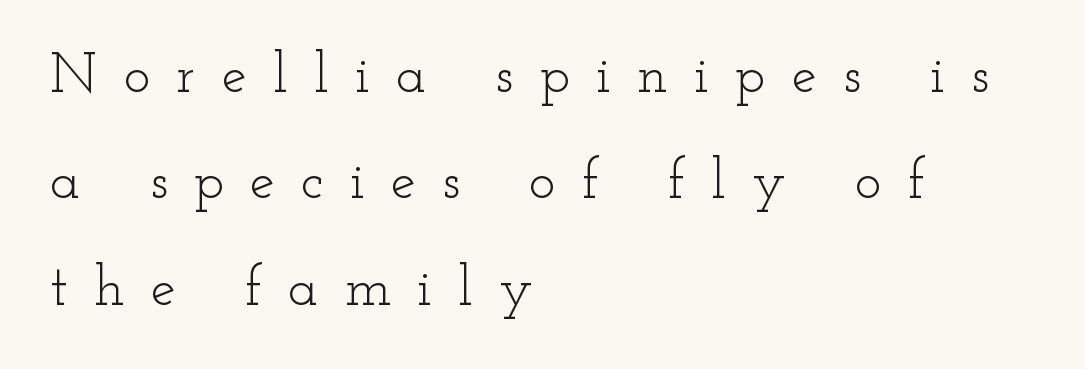
{"serif": "yes", "italic": "no", "bold": "no", "weight": "light", "width": "wide", "stroke_contrast": "low", "x_height": "small", "monospaced": "no", "underline": "no", "align": "left", "line_spacing": "loose", "line_spacing_ratio": 1.9, "letter_spacing": "wide", "letter_spacing_em": 0.47, "glyph_px": 56}
